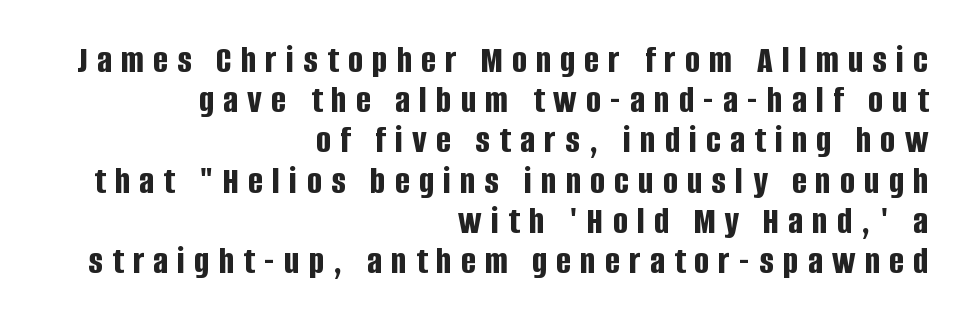
How are the letters spaced? Widely, with obvious added tracking. The face used here is proportionally spaced, like ordinary book or web type. The typography opts for an upright posture over an oblique one. Interline gaps are noticeably narrow in this sample. Caption: multi-line text, flush right, ragged left.
